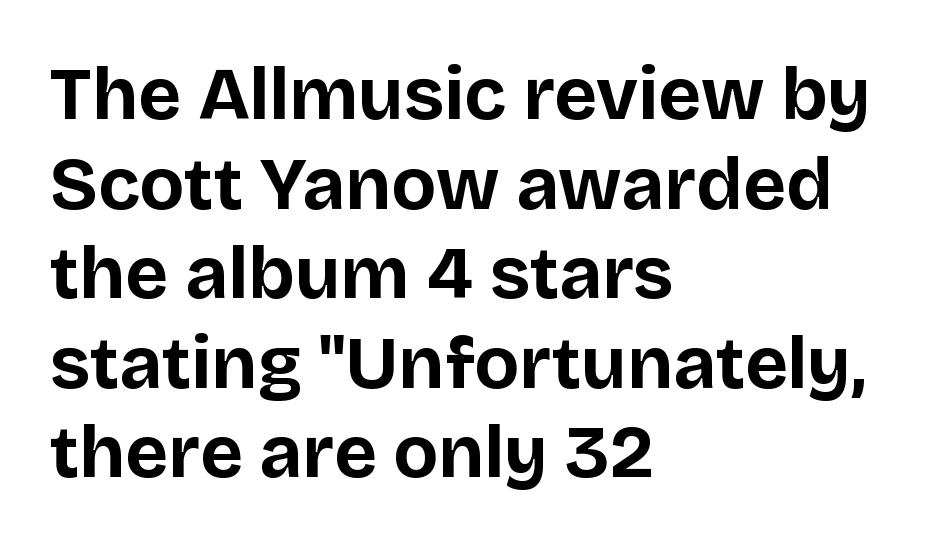
Q: Is the text bold? A: Yes.
Q: Is the text italic (slanted)? A: No, it is upright.
Q: Is the typeface a serif or a sans-serif typeface? A: Sans-serif.
Q: Is the text underlined? A: No.
Q: How is the paragraph aligned? A: Left-aligned.
Q: Is the spacing between letters normal or unusually wide? A: Normal.
Q: Width (condensed, normal, or wide)? A: Normal.
Q: Stroke contrast? A: Low.
Q: x-height? A: Large.
Q: Monospaced? A: No.
